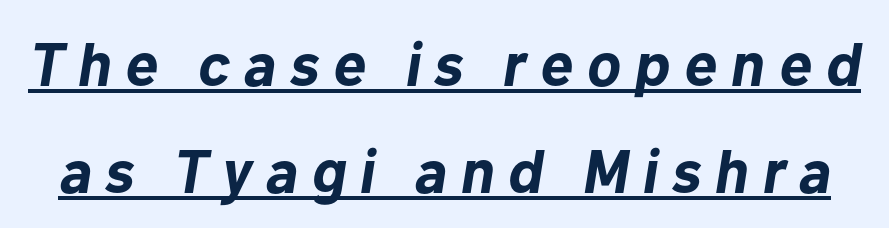
The image shows 62 px bold type, italic (leaning right); set line spacing 1.73x, unusually wide letter spacing (+0.22 em), underlined; low stroke contrast and a medium x-height.
